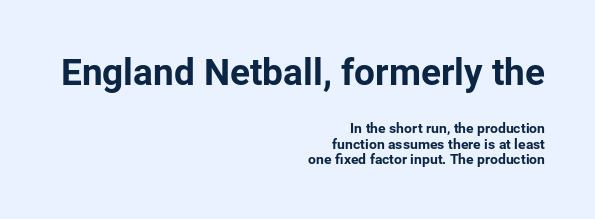
Visually the block forms a straight wall on the right and a jagged coastline on the left. You could barely slide anything between these rows. Compare the two chunks: the upper has the greater cap height. Each row of text sits above clean, open space.
